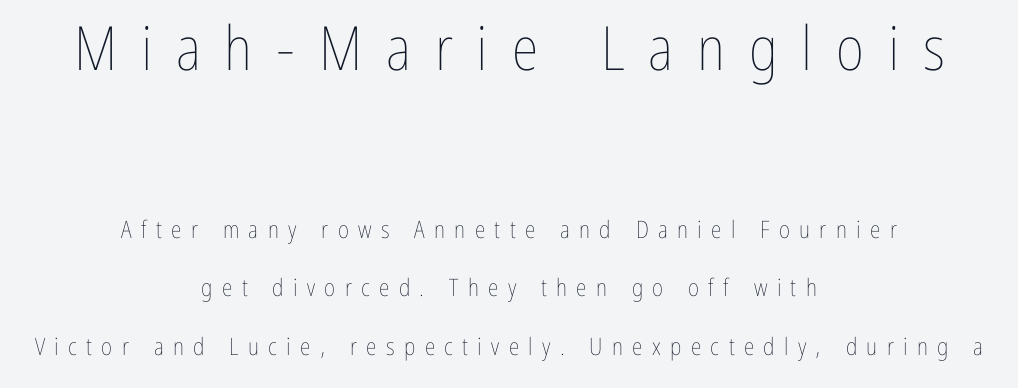
The image shows 61 px thin, condensed type, upright; set centered, loose line spacing (2.44x), unusually wide letter spacing (+0.39 em), not underlined; the first (top) block is 2.54x larger; low stroke contrast and a medium x-height.
